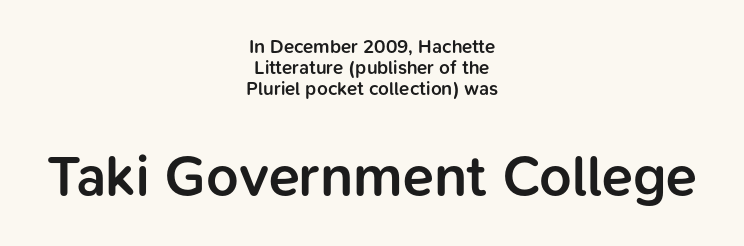
The image shows 57 px semibold sans-serif type, upright; set centered, tight line spacing (1.1x), normal letter spacing, not underlined; the second (bottom) block is 3.0x larger; low stroke contrast and a medium x-height.
